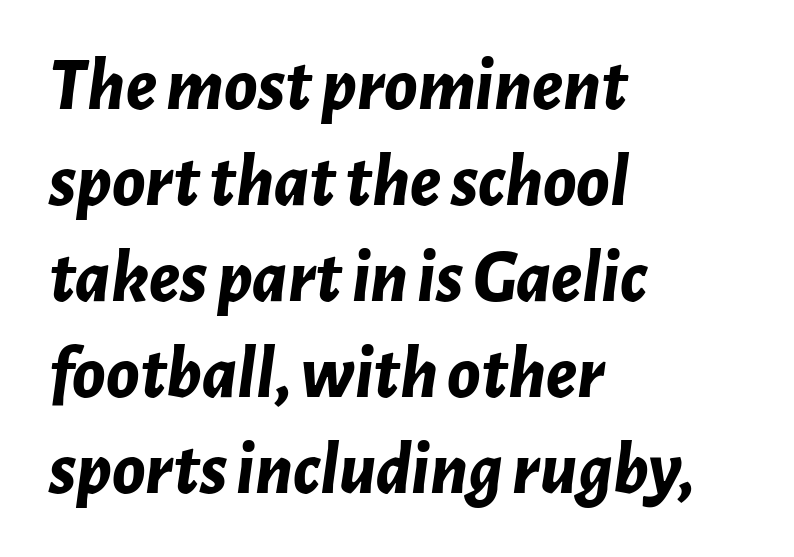
{"italic": "yes", "lean": "right", "slant_degrees": 7, "bold": "yes", "weight": "bold", "width": "normal", "stroke_contrast": "low", "x_height": "medium", "monospaced": "no", "underline": "no", "align": "left", "line_spacing": "normal", "line_spacing_ratio": 1.28, "letter_spacing": "normal", "letter_spacing_em": 0.0, "glyph_px": 75}
